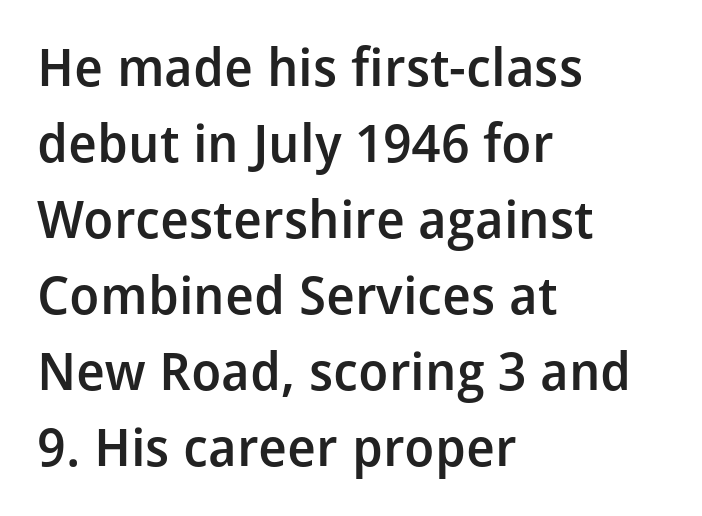
The image shows 52 px semibold sans-serif type, upright; set left-aligned, normal line spacing (1.46x), normal letter spacing, not underlined; low stroke contrast and a medium x-height.
